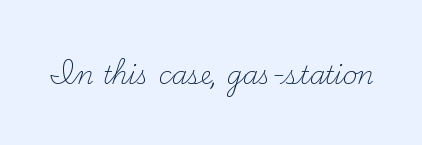
Q: Is the text bold? A: No.
Q: Is the text italic (slanted)? A: Yes.
Q: Is the text underlined? A: No.
Q: Is the spacing between letters normal or unusually wide? A: Normal.
